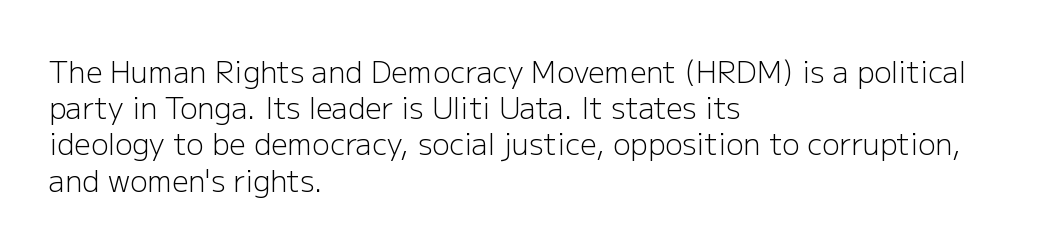
Q: Is the text bold? A: No.
Q: Is the text italic (slanted)? A: No, it is upright.
Q: Is the typeface a serif or a sans-serif typeface? A: Sans-serif.
Q: Is the text underlined? A: No.
Q: How is the paragraph aligned? A: Left-aligned.
Q: Is the spacing between letters normal or unusually wide? A: Normal.
Q: Is the spacing between lines tight, normal or loose? A: Normal.
Q: Width (condensed, normal, or wide)? A: Normal.
Q: Stroke contrast? A: Low.
Q: x-height? A: Medium.
Q: Monospaced? A: No.
